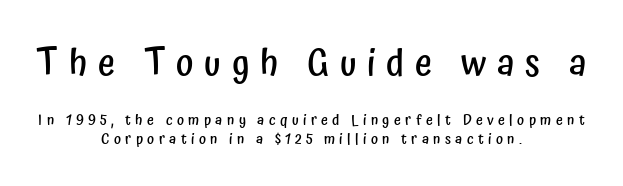
Q: Is the text bold? A: Semi-bold.
Q: Is the text italic (slanted)? A: No, it is upright.
Q: Is the typeface a serif or a sans-serif typeface? A: Sans-serif.
Q: Is the text underlined? A: No.
Q: How is the paragraph aligned? A: Centered.
Q: Is the spacing between letters normal or unusually wide? A: Unusually wide.
Q: Which block of text is set in a larger size, the first (top) or the second (bottom)? A: The first (top) one.
Q: Width (condensed, normal, or wide)? A: Condensed.
Q: Stroke contrast? A: Low.
Q: x-height? A: Medium.
Q: Monospaced? A: No.
